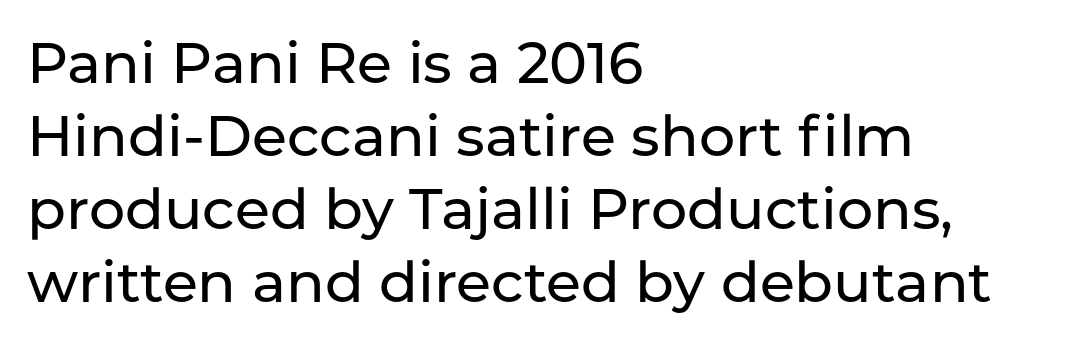
Q: Is the text italic (slanted)? A: No, it is upright.
Q: Is the typeface a serif or a sans-serif typeface? A: Sans-serif.
Q: Is the text underlined? A: No.
Q: How is the paragraph aligned? A: Left-aligned.
Q: Is the spacing between letters normal or unusually wide? A: Normal.
Q: Is the spacing between lines tight, normal or loose? A: Normal.
Q: Width (condensed, normal, or wide)? A: Normal.
Q: Stroke contrast? A: Low.
Q: x-height? A: Medium.
Q: Monospaced? A: No.
